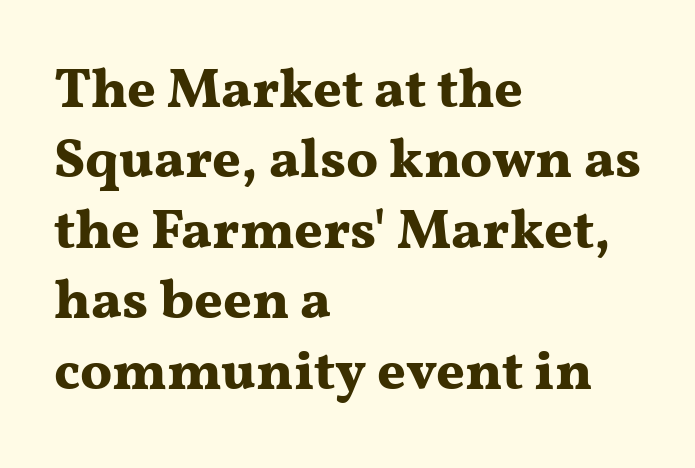
The image shows 55 px bold, wide serif type, upright; set left-aligned, normal line spacing (1.28x), normal letter spacing, not underlined; medium stroke contrast and a medium x-height.
